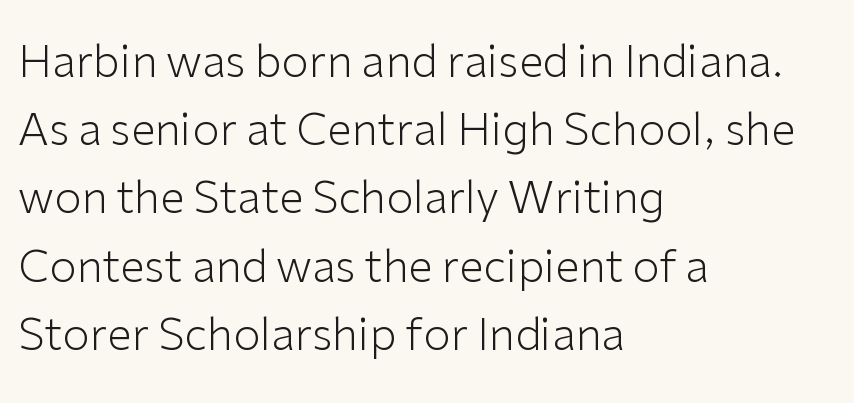
The image shows 44 px light sans-serif type, upright; set left-aligned, normal line spacing (1.55x), normal letter spacing, not underlined; low stroke contrast and a medium x-height.
